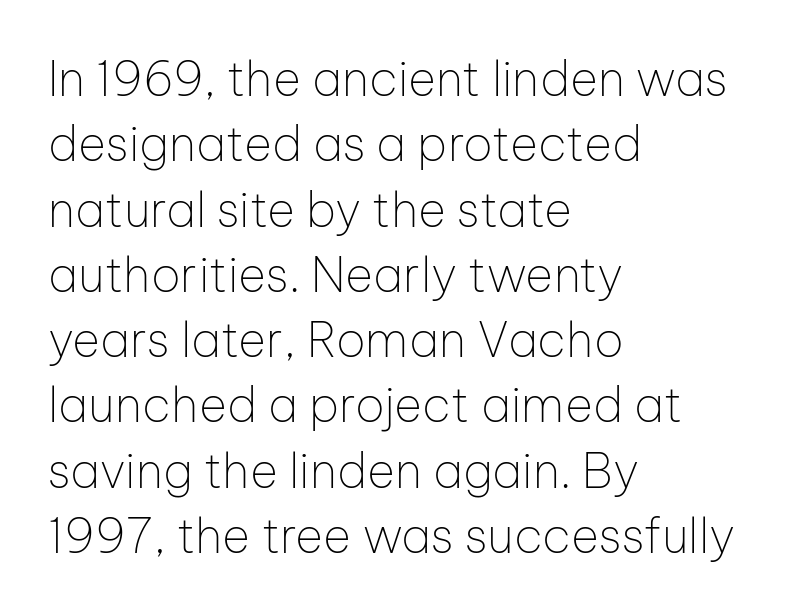
Q: Is the text bold? A: No.
Q: Is the text italic (slanted)? A: No, it is upright.
Q: Is the typeface a serif or a sans-serif typeface? A: Sans-serif.
Q: Is the text underlined? A: No.
Q: How is the paragraph aligned? A: Left-aligned.
Q: Is the spacing between letters normal or unusually wide? A: Normal.
Q: Is the spacing between lines tight, normal or loose? A: Normal.
Q: Width (condensed, normal, or wide)? A: Normal.
Q: Stroke contrast? A: Low.
Q: x-height? A: Medium.
Q: Monospaced? A: No.
